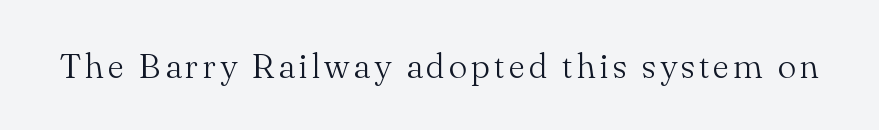
Q: Is the text bold? A: No.
Q: Is the text italic (slanted)? A: No, it is upright.
Q: Is the typeface a serif or a sans-serif typeface? A: Serif.
Q: Is the text underlined? A: No.
Q: Width (condensed, normal, or wide)? A: Normal.
Q: Stroke contrast? A: Medium.
Q: x-height? A: Small.
Q: Monospaced? A: No.
